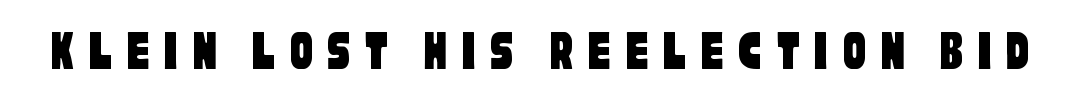
{"serif": "no", "width": "condensed", "stroke_contrast": "low", "x_height": "large", "monospaced": "no", "underline": "no", "letter_spacing": "wide", "letter_spacing_em": 0.23, "glyph_px": 58}
